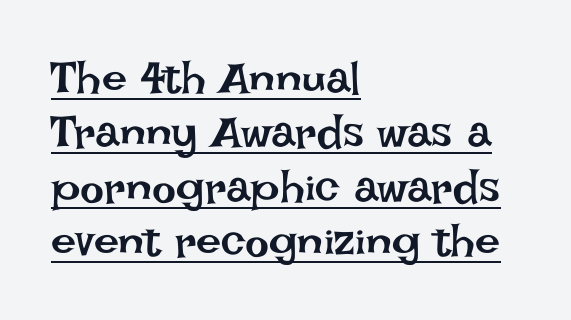
{"italic": "no", "bold": "no", "weight": "regular", "width": "normal", "stroke_contrast": "low", "x_height": "large", "monospaced": "no", "underline": "yes", "align": "left", "line_spacing_ratio": 1.21, "letter_spacing": "normal", "letter_spacing_em": 0.0, "glyph_px": 45}
